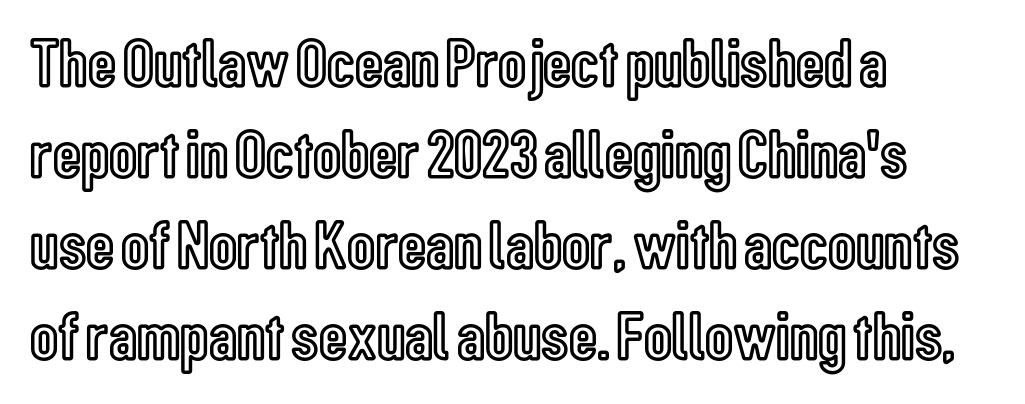
The image shows 69 px condensed type, upright; set left-aligned, normal line spacing (1.32x), normal letter spacing, not underlined; a medium x-height.
